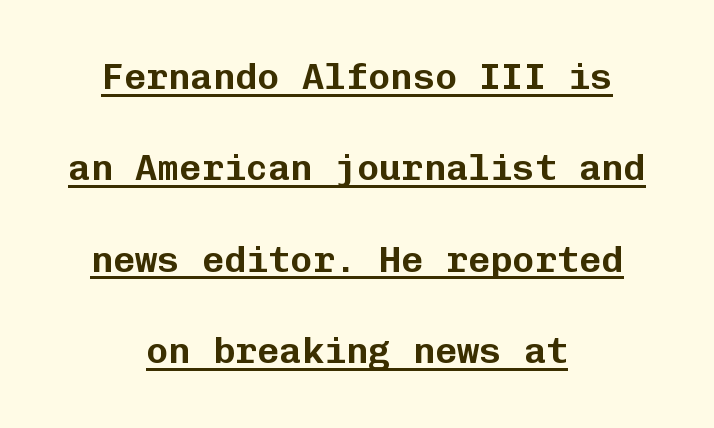
{"serif": "no", "italic": "no", "width": "normal", "stroke_contrast": "low", "x_height": "medium", "monospaced": "yes", "underline": "yes", "align": "center", "line_spacing": "loose", "line_spacing_ratio": 2.47, "letter_spacing": "normal", "letter_spacing_em": 0.0, "glyph_px": 37}
